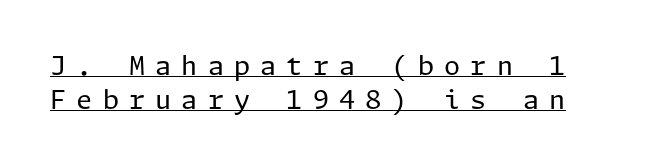
Q: Is the text bold? A: No.
Q: Is the text italic (slanted)? A: No, it is upright.
Q: Is the text underlined? A: Yes.
Q: Is the spacing between letters normal or unusually wide? A: Unusually wide.
Q: Is the spacing between lines tight, normal or loose? A: Normal.
